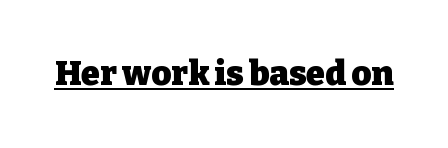
The image shows 34 px heavy serif type, upright; set normal letter spacing, underlined; low stroke contrast and a medium x-height.
